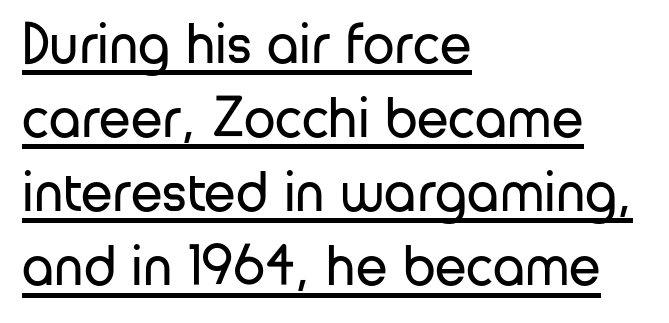
The image shows 57 px regular-weight sans-serif type, upright; set left-aligned, normal line spacing (1.3x), normal letter spacing, underlined; low stroke contrast and a medium x-height.
